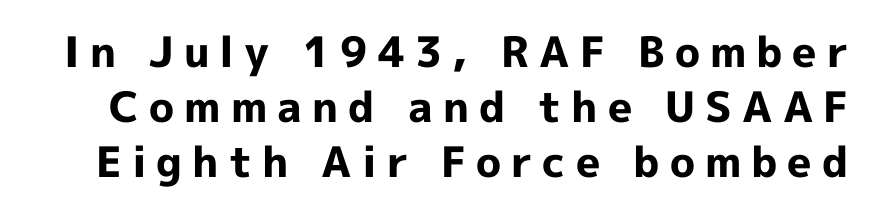
{"serif": "no", "italic": "no", "bold": "yes", "weight": "bold", "width": "normal", "x_height": "medium", "monospaced": "no", "underline": "no", "line_spacing": "normal", "line_spacing_ratio": 1.31, "letter_spacing": "wide", "letter_spacing_em": 0.24, "glyph_px": 42}
